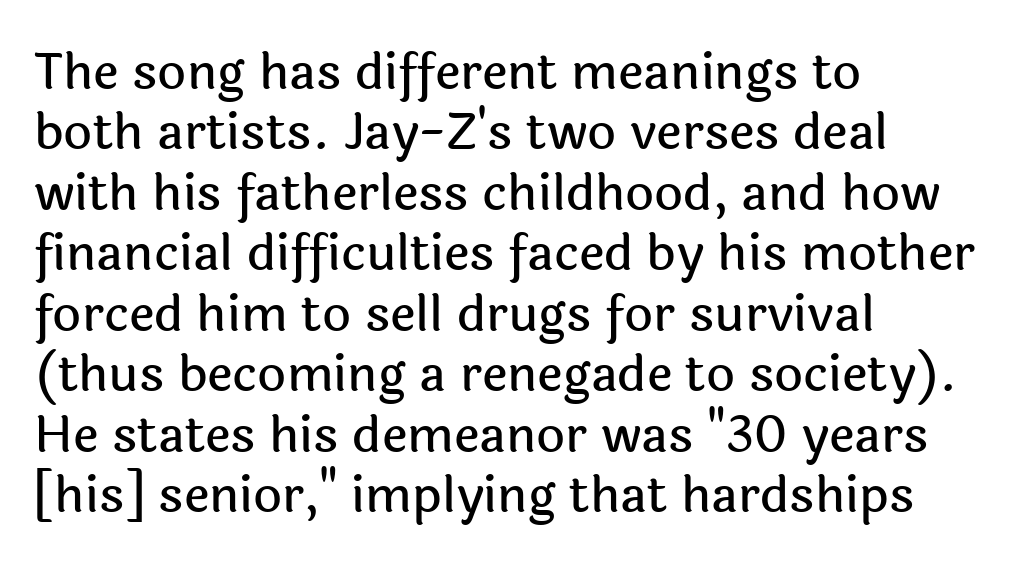
The image shows 50 px sans-serif type, upright; set left-aligned, line spacing 1.21x, normal letter spacing, not underlined; a medium x-height.
